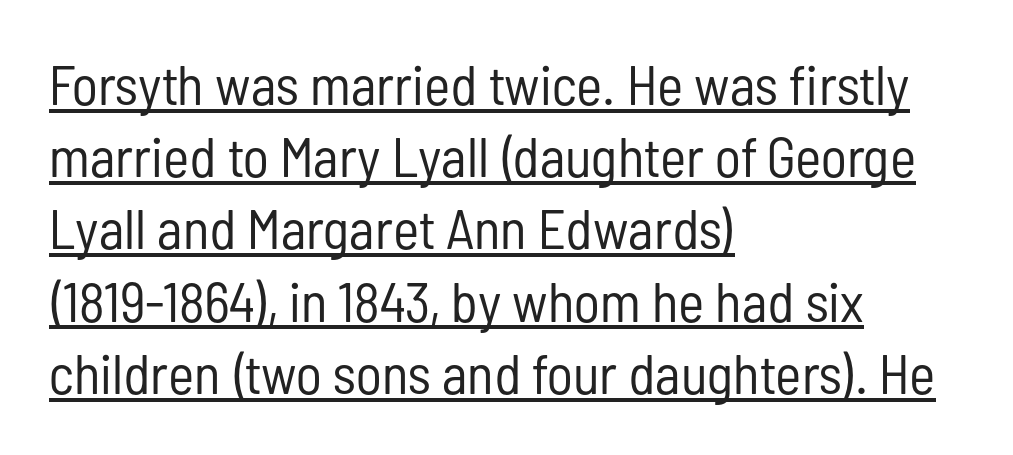
Q: Is the text bold? A: No.
Q: Is the text italic (slanted)? A: No, it is upright.
Q: Is the typeface a serif or a sans-serif typeface? A: Sans-serif.
Q: Is the text underlined? A: Yes.
Q: How is the paragraph aligned? A: Left-aligned.
Q: Is the spacing between letters normal or unusually wide? A: Normal.
Q: Is the spacing between lines tight, normal or loose? A: Normal.
Q: Width (condensed, normal, or wide)? A: Condensed.
Q: Stroke contrast? A: Low.
Q: x-height? A: Medium.
Q: Monospaced? A: No.
